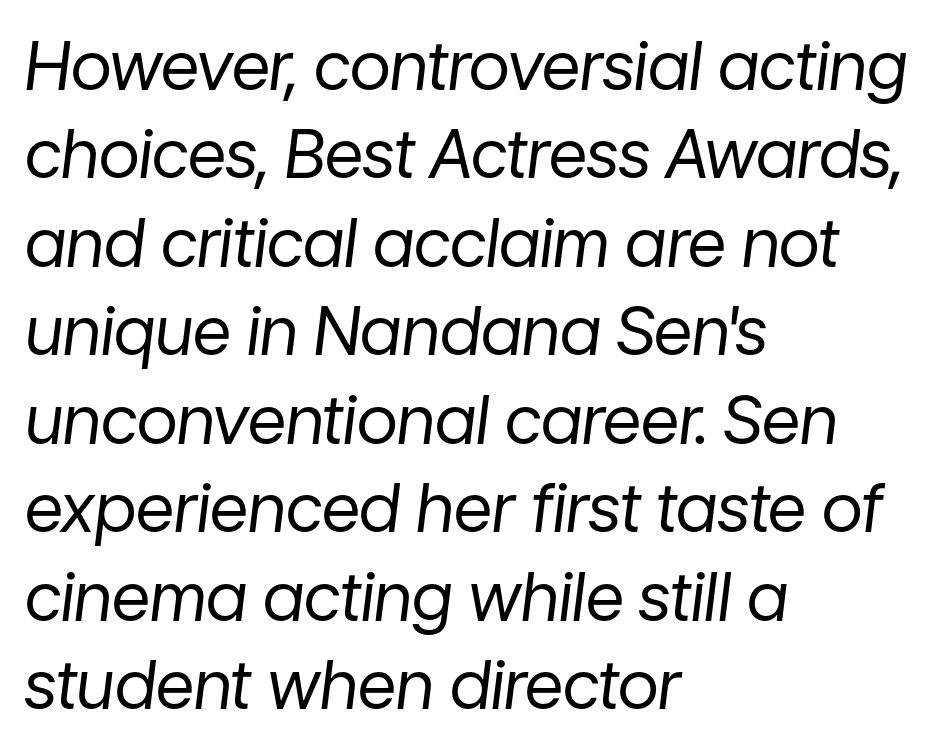
In terms of letterspacing, this is plain default setting. This rendering uses left alignment, leaving the right contour irregular. Lines of text with bare space underneath. The passage shown is typed in a proportional face where columns would drift.
